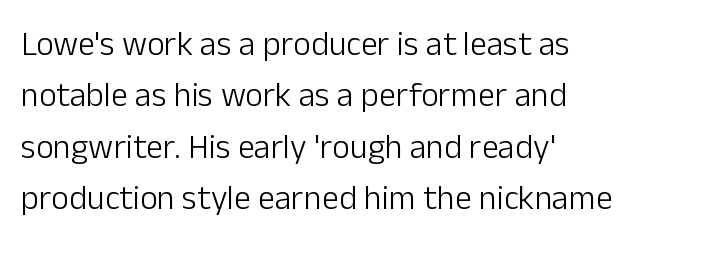
How would I describe the line gaps? Plain and ordinary. Words float on clear page, feet unadorned. On a weight scale, this lands at 450 or below. The rag falls on the right side of this text block. Serif or sans? Sans — the stroke terminals are bare. Tracking here is standard; glyphs follow each other at the usual distance.
